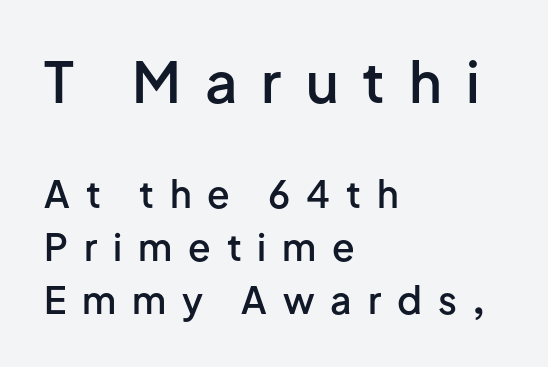
{"serif": "no", "italic": "no", "bold": "semi", "weight": "semibold", "width": "normal", "stroke_contrast": "low", "x_height": "medium", "monospaced": "no", "underline": "no", "align": "left", "line_spacing": "normal", "line_spacing_ratio": 1.43, "letter_spacing": "wide", "letter_spacing_em": 0.43, "larger_block": "first", "size_ratio": 1.51, "glyph_px": 56}
